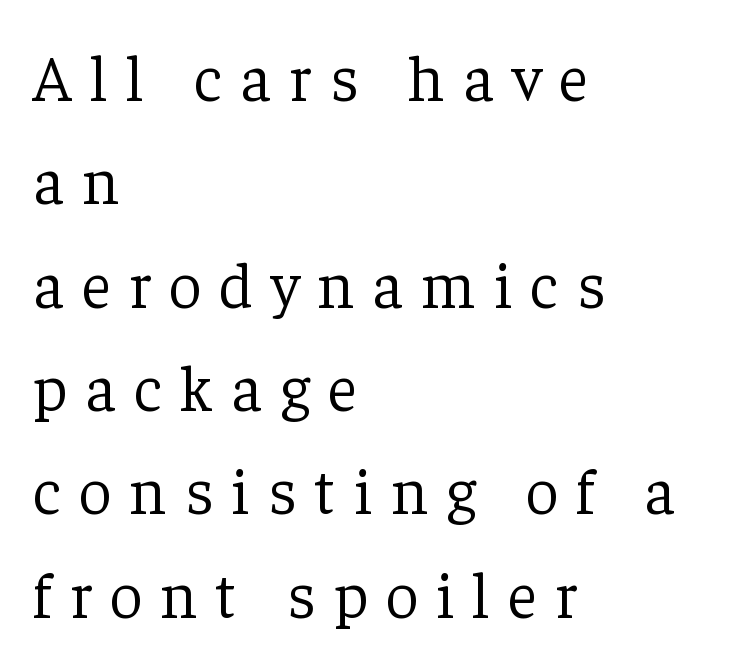
{"serif": "yes", "italic": "no", "bold": "no", "weight": "light", "width": "normal", "stroke_contrast": "low", "x_height": "medium", "monospaced": "no", "underline": "no", "align": "left", "line_spacing": "normal", "line_spacing_ratio": 1.59, "letter_spacing": "wide", "letter_spacing_em": 0.28, "glyph_px": 65}
